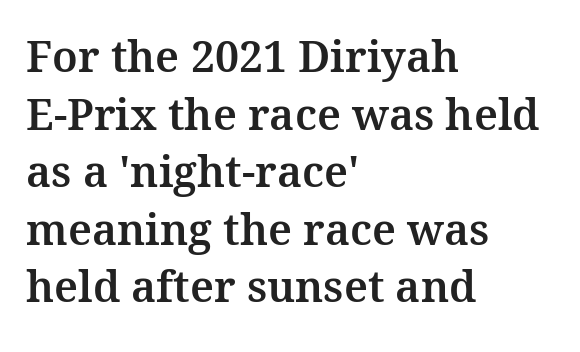
Students, note that the glyphs here touch the page at normal intervals. The space between consecutive lines is moderate. Has an underline been added? It has not. The font's upright variant was chosen for this text. Does the copy run flush right? No — it runs flush left.
